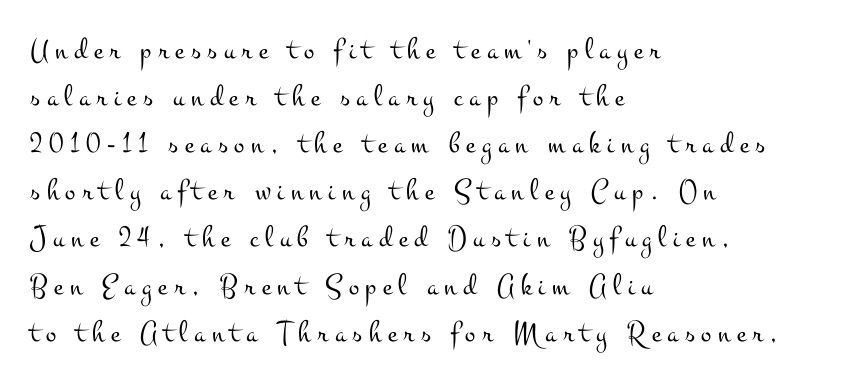
The image shows 31 px light, wide type; set left-aligned, normal line spacing (1.52x), unusually wide letter spacing (+0.21 em), not underlined; medium stroke contrast and a small x-height.
